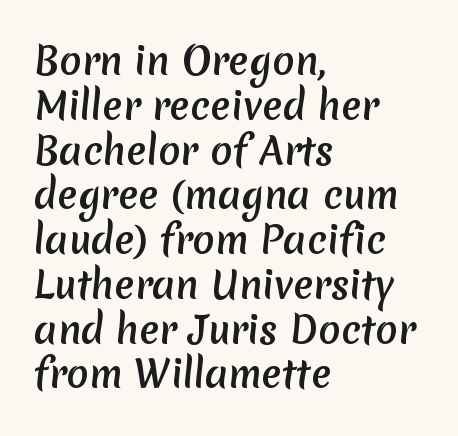
Q: Is the typeface a serif or a sans-serif typeface? A: Sans-serif.
Q: Is the text underlined? A: No.
Q: How is the paragraph aligned? A: Left-aligned.
Q: Is the spacing between letters normal or unusually wide? A: Normal.
Q: Width (condensed, normal, or wide)? A: Normal.
Q: Stroke contrast? A: Medium.
Q: x-height? A: Medium.
Q: Monospaced? A: No.
